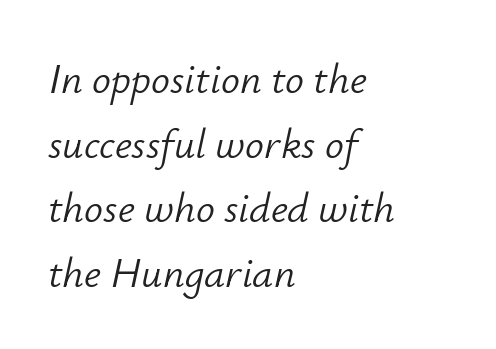
Every row of glyphs begins at an identical x-position on the left. The letters advance in unequal steps, a hallmark of proportional type. Vertical stems look standard width or narrower in stroke. Leading: standard. Words float on clear page, feet unadorned.
